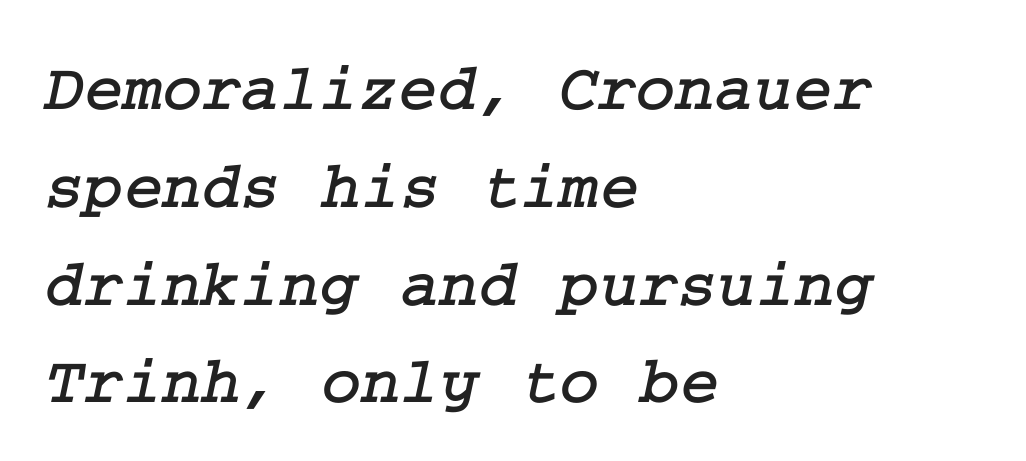
This rendering leaves character spacing at its baseline value. Is this a sans? No — the strokes have serifs. In terms of leading, this rendering sits right in the middle. Glance below the letters and you will spot only blank space. The passage is arranged the way most books set body copy — flush left.
